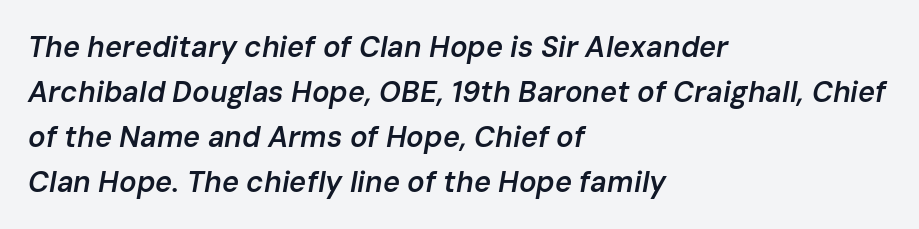
Successive baselines arrive at the customary interval. Italic: yes, the glyphs are oblique. A semibold gives these letters moderate extra thickness, short of bold. The foot of each line stays bare and open.
